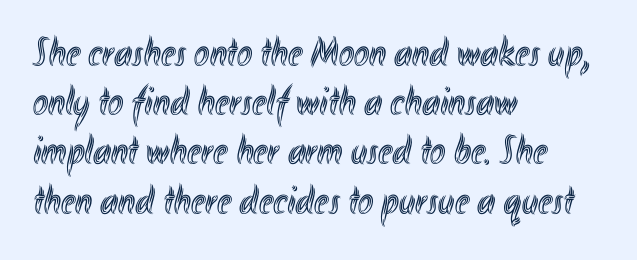
Q: Is the text italic (slanted)? A: Yes.
Q: Is the text underlined? A: No.
Q: How is the paragraph aligned? A: Left-aligned.
Q: Is the spacing between letters normal or unusually wide? A: Normal.
Q: Width (condensed, normal, or wide)? A: Condensed.
Q: x-height? A: Small.
Q: Monospaced? A: No.
